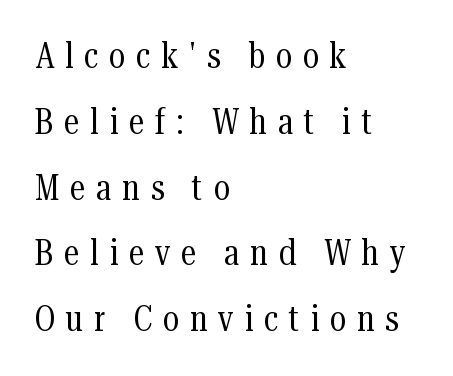
{"serif": "yes", "italic": "no", "bold": "no", "weight": "regular", "width": "condensed", "stroke_contrast": "medium", "x_height": "medium", "monospaced": "no", "underline": "no", "align": "left", "line_spacing_ratio": 1.88, "letter_spacing": "wide", "letter_spacing_em": 0.31, "glyph_px": 35}
